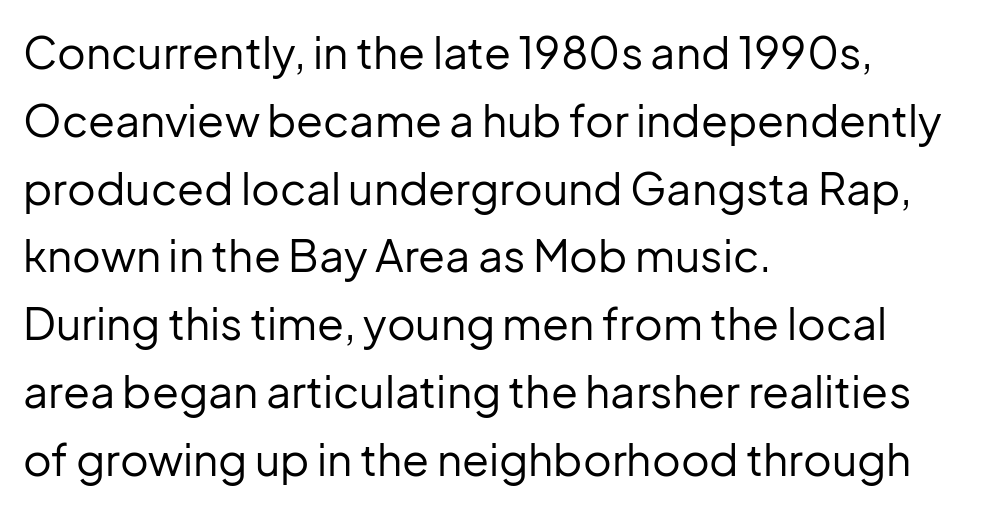
{"serif": "no", "italic": "no", "bold": "no", "weight": "regular", "width": "normal", "stroke_contrast": "low", "x_height": "medium", "monospaced": "no", "underline": "no", "align": "left", "line_spacing": "normal", "line_spacing_ratio": 1.54, "letter_spacing": "normal", "letter_spacing_em": 0.0, "glyph_px": 44}
